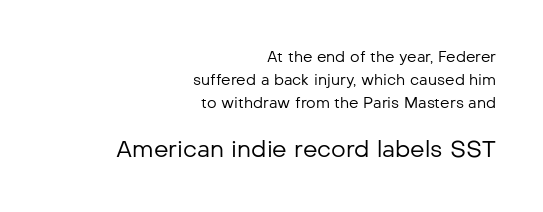
The image shows 23 px text type, upright; set right-aligned, normal line spacing (1.55x), normal letter spacing, not underlined; the second (bottom) block is 1.53x larger.
